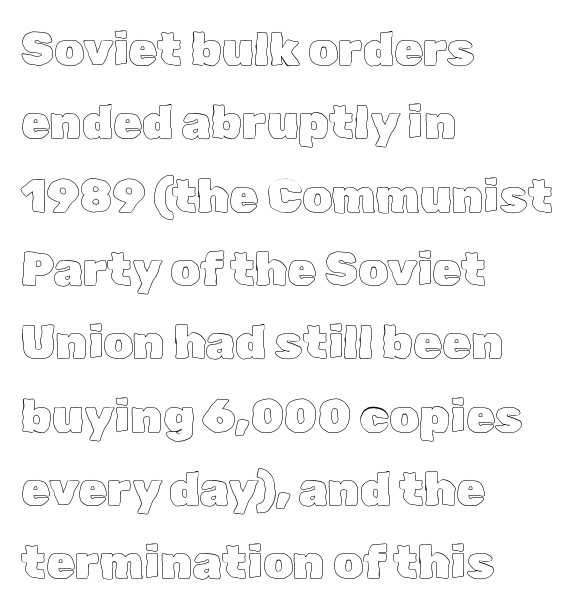
The image shows 47 px text type, upright; set left-aligned, normal line spacing (1.56x), normal letter spacing, not underlined; a medium x-height.
